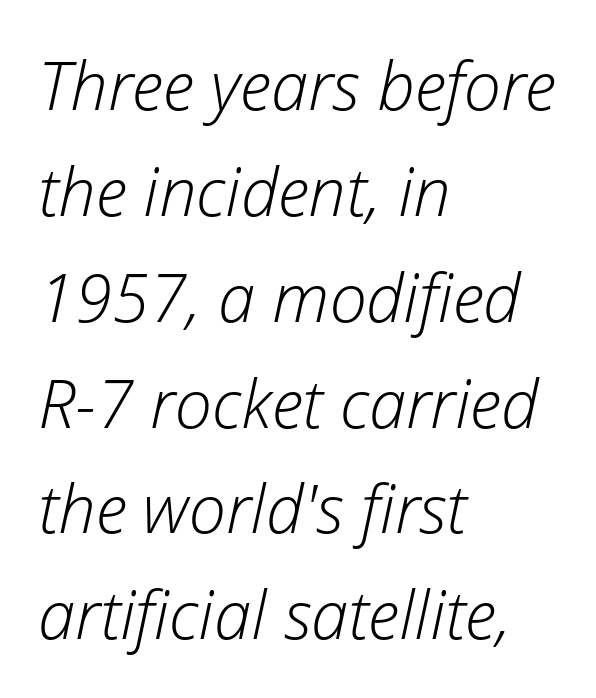
Quick note: underline off. When letters slant like this, we call the style italic. The letters look calm and open, with moderate or lighter stems. The letters advance in unequal steps, a hallmark of proportional type.
